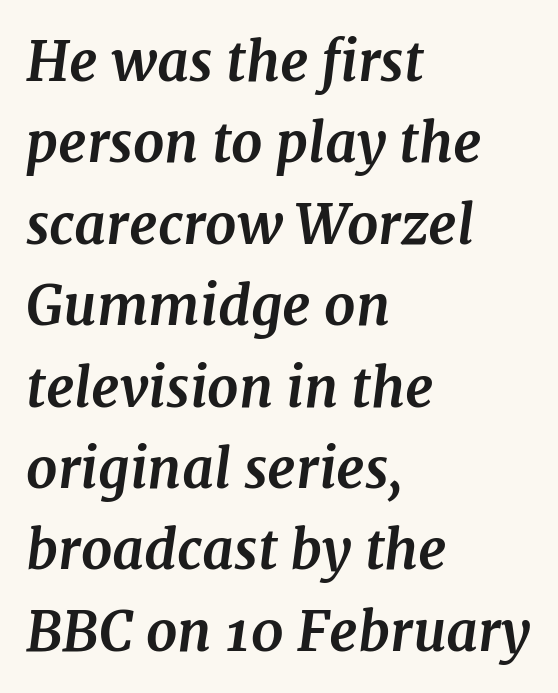
{"serif": "yes", "italic": "yes", "lean": "right", "slant_degrees": 7, "bold": "yes", "weight": "bold", "width": "normal", "stroke_contrast": "medium", "x_height": "medium", "monospaced": "no", "underline": "no", "align": "left", "line_spacing": "normal", "line_spacing_ratio": 1.48, "letter_spacing": "normal", "letter_spacing_em": 0.0, "glyph_px": 55}
